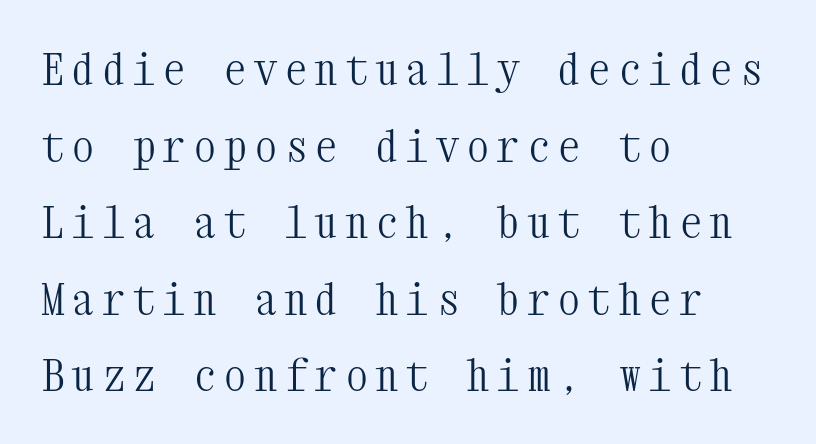
Q: Is the text bold? A: No.
Q: Is the text italic (slanted)? A: No, it is upright.
Q: Is the typeface a serif or a sans-serif typeface? A: Serif.
Q: Is the text underlined? A: No.
Q: How is the paragraph aligned? A: Left-aligned.
Q: Width (condensed, normal, or wide)? A: Condensed.
Q: Stroke contrast? A: Medium.
Q: x-height? A: Medium.
Q: Monospaced? A: Yes.
